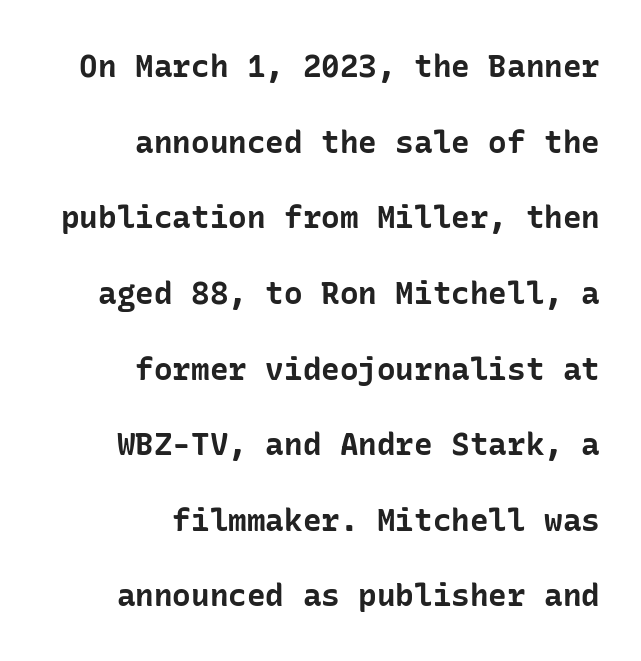
Teacher's note: observe the even right margin — that is flush-right alignment. Each row of text sits above clean, open space. Every stem runs plumb, perpendicular to the baseline. The face used here is rendered with its standard letterfit.
